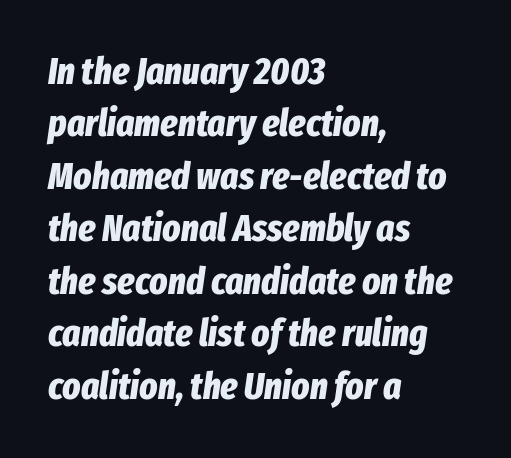
{"italic": "yes", "lean": "right", "slant_degrees": 8, "bold": "yes", "weight": "bold", "width": "condensed", "stroke_contrast": "low", "x_height": "medium", "monospaced": "no", "underline": "no", "align": "left", "line_spacing": "normal", "line_spacing_ratio": 1.38, "letter_spacing": "normal", "letter_spacing_em": 0.0, "glyph_px": 38}
